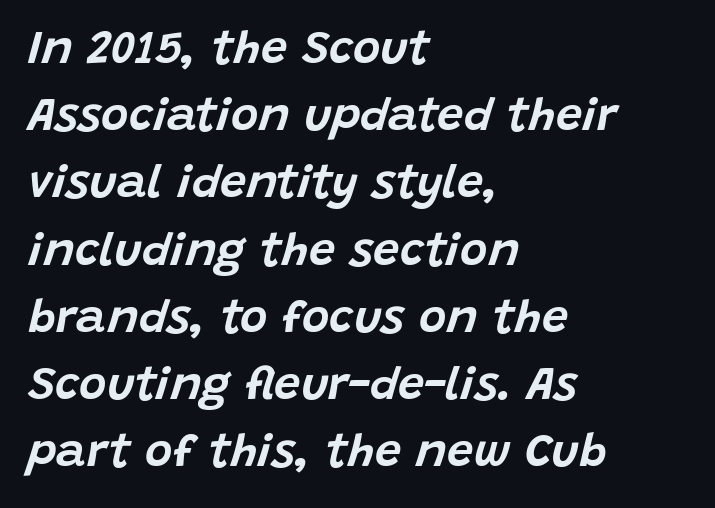
Line starts are locked; line ends wander. The space beneath each line is pristine and unruled. The passage shown has conventional tracking throughout. Rows of type keep a routine distance in the vertical direction. The axis of the letterforms is tilted away from vertical.
